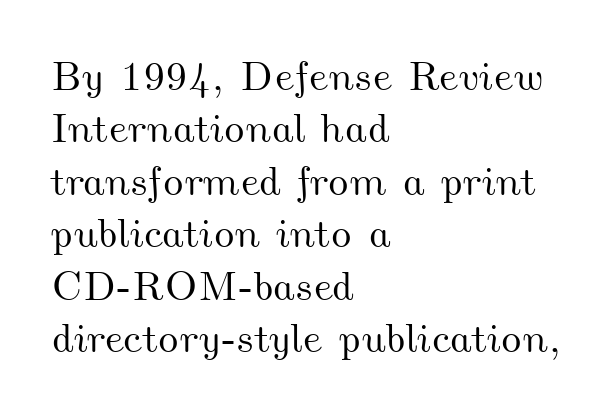
Q: Is the text underlined? A: No.
Q: How is the paragraph aligned? A: Left-aligned.
Q: Is the spacing between letters normal or unusually wide? A: Normal.
Q: Is the spacing between lines tight, normal or loose? A: Normal.
Q: Width (condensed, normal, or wide)? A: Wide.
Q: Stroke contrast? A: Medium.
Q: x-height? A: Small.
Q: Monospaced? A: No.
